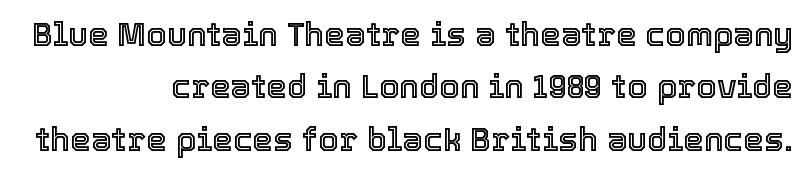
{"italic": "no", "width": "normal", "x_height": "medium", "monospaced": "no", "underline": "no", "align": "right", "line_spacing": "normal", "line_spacing_ratio": 1.59, "letter_spacing": "normal", "letter_spacing_em": 0.0, "glyph_px": 33}
